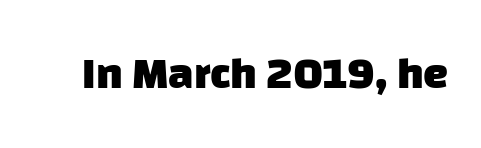
Q: Is the text bold? A: Yes.
Q: Is the typeface a serif or a sans-serif typeface? A: Sans-serif.
Q: Is the text underlined? A: No.
Q: Is the spacing between letters normal or unusually wide? A: Normal.
Q: Width (condensed, normal, or wide)? A: Normal.
Q: Stroke contrast? A: Low.
Q: x-height? A: Large.
Q: Monospaced? A: No.
